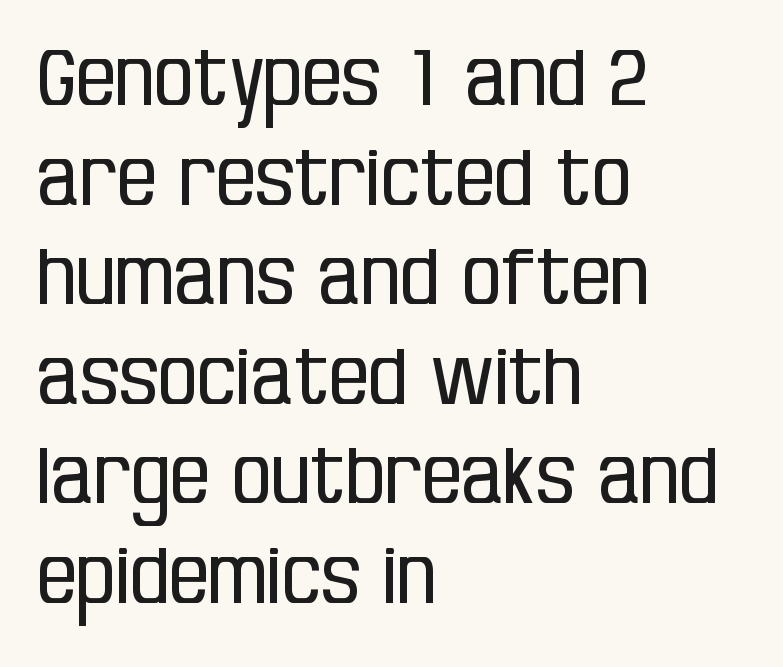
The image shows 79 px regular-weight, condensed sans-serif type, upright; set left-aligned, normal line spacing (1.26x), normal letter spacing, not underlined; low stroke contrast and a large x-height.
